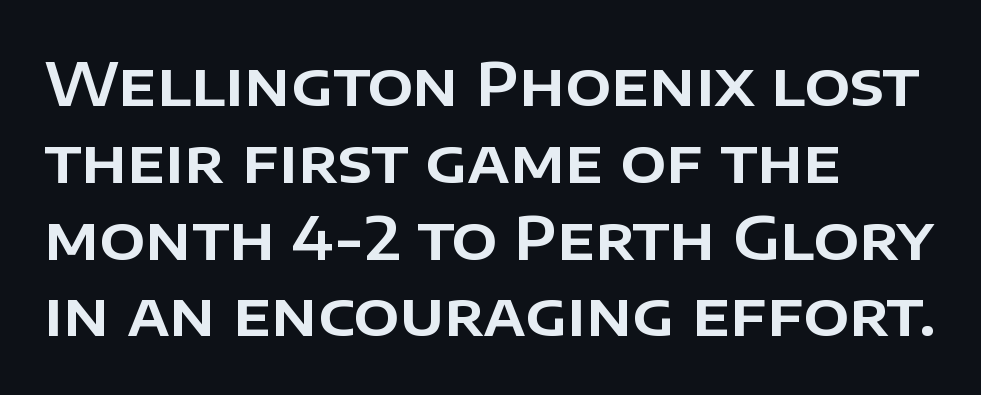
{"serif": "no", "italic": "no", "width": "normal", "stroke_contrast": "low", "x_height": "large", "monospaced": "no", "underline": "no", "align": "left", "line_spacing": "normal", "line_spacing_ratio": 1.28, "letter_spacing": "normal", "letter_spacing_em": 0.0, "glyph_px": 60}
